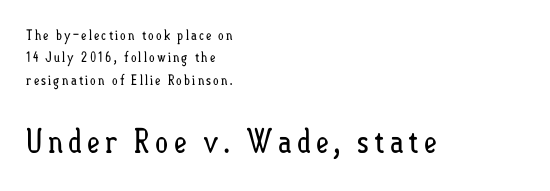
The second block has been scaled up relative to the first. Teacher's note: observe the even left margin — that is flush-left alignment. A clean baseline with only descenders dipping below it. Notice how the stems are strictly vertical — no italics here.
